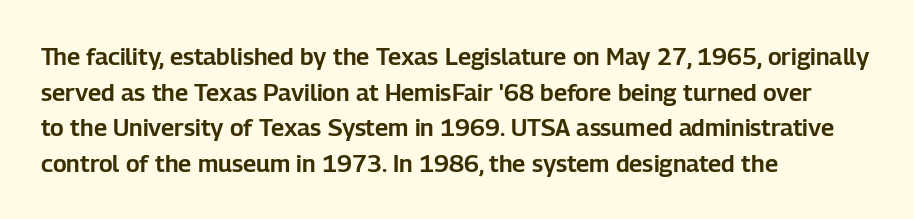
The lettering holds an erect, upright posture throughout. Inter-character spacing is left at the font's built-in metrics. The glyphs are unaccompanied by any horizontal stroke below them. Horizontal alignment here is leftward, the default for most running prose. Is there much room between lines? A standard amount, neither cramped nor airy.
